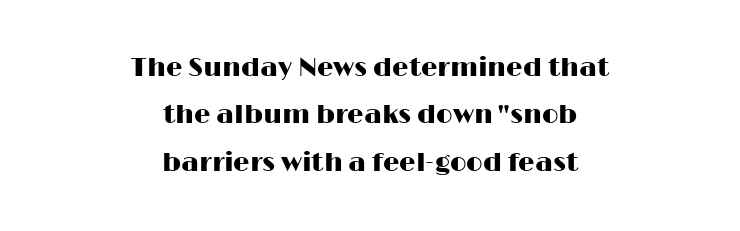
{"italic": "no", "underline": "no", "align": "center", "line_spacing_ratio": 1.82, "letter_spacing": "normal", "letter_spacing_em": 0.0, "glyph_px": 26}
